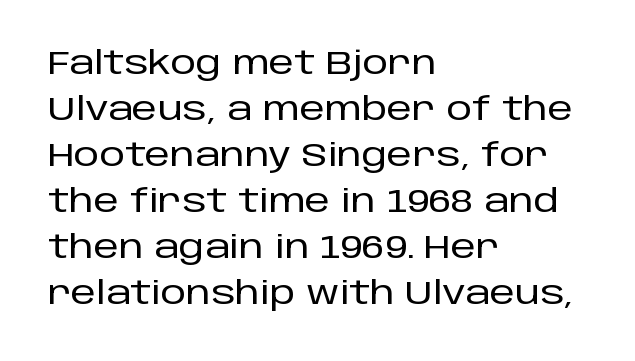
The setting favours the left margin, as ordinary paragraphs usually do. When letters stand straight like this, we call the style roman or upright. Look at the bottom of the vertical strokes: they stop flat, with no serifs. The face used here is proportionally spaced, like ordinary book or web type. What's the leading like? Ordinary, nothing unusual.
